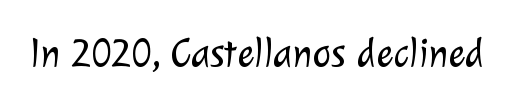
The image shows 40 px light sans-serif type; set normal letter spacing, not underlined; low stroke contrast and a medium x-height.
